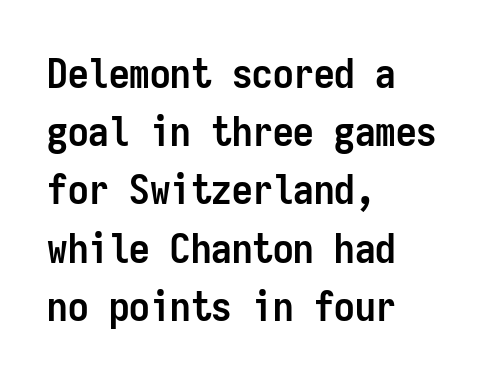
{"serif": "no", "italic": "no", "bold": "yes", "weight": "semibold", "width": "condensed", "stroke_contrast": "low", "x_height": "medium", "monospaced": "yes", "underline": "no", "align": "left", "line_spacing": "normal", "line_spacing_ratio": 1.42, "letter_spacing": "normal", "letter_spacing_em": 0.0, "glyph_px": 41}
